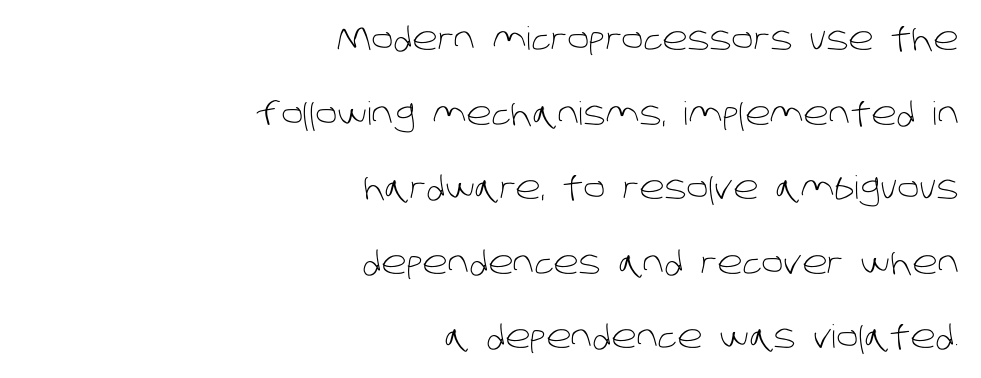
Unlike a traditional serif, this face leaves its strokes unadorned. The string is rendered with underlining switched off. Spacing verdict: proportional, widths tailored to each character. Interline gaps are noticeably wide in this sample.
